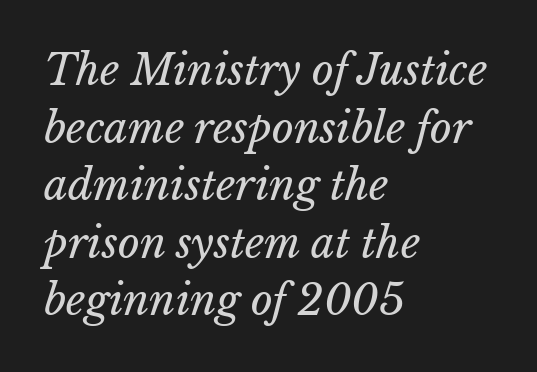
Q: Is the text bold? A: No.
Q: Is the text italic (slanted)? A: Yes, it leans right by about 15 degrees.
Q: Is the text underlined? A: No.
Q: How is the paragraph aligned? A: Left-aligned.
Q: Is the spacing between letters normal or unusually wide? A: Normal.
Q: Is the spacing between lines tight, normal or loose? A: Normal.
Q: Width (condensed, normal, or wide)? A: Normal.
Q: Stroke contrast? A: Low.
Q: x-height? A: Medium.
Q: Monospaced? A: No.
